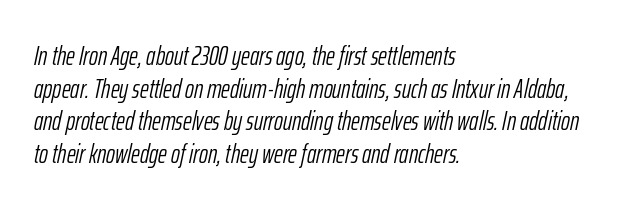
{"italic": "yes", "lean": "right", "slant_degrees": 12, "bold": "no", "underline": "no", "align": "left", "line_spacing_ratio": 1.21, "letter_spacing": "normal", "letter_spacing_em": 0.0, "glyph_px": 27}
